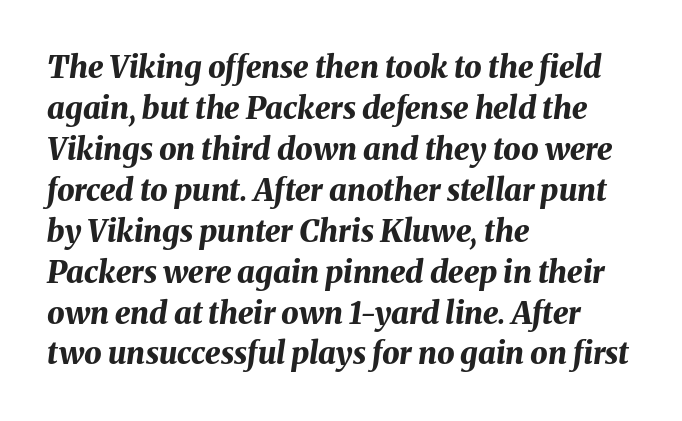
Q: Is the text bold? A: Yes.
Q: Is the text italic (slanted)? A: Yes, it leans right by about 8 degrees.
Q: Is the text underlined? A: No.
Q: How is the paragraph aligned? A: Left-aligned.
Q: Is the spacing between letters normal or unusually wide? A: Normal.
Q: Is the spacing between lines tight, normal or loose? A: Normal.
Q: Width (condensed, normal, or wide)? A: Normal.
Q: Stroke contrast? A: Medium.
Q: x-height? A: Medium.
Q: Monospaced? A: No.
